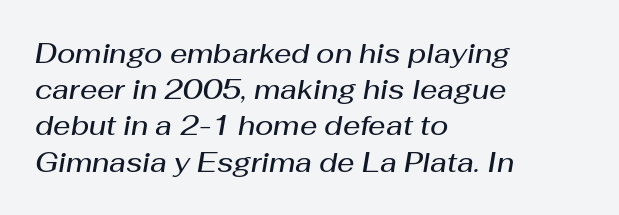
Q: Is the text bold? A: Semi-bold.
Q: Is the text italic (slanted)? A: Yes, it leans right by about 10 degrees.
Q: Is the text underlined? A: No.
Q: How is the paragraph aligned? A: Left-aligned.
Q: Is the spacing between letters normal or unusually wide? A: Normal.
Q: Is the spacing between lines tight, normal or loose? A: Normal.
